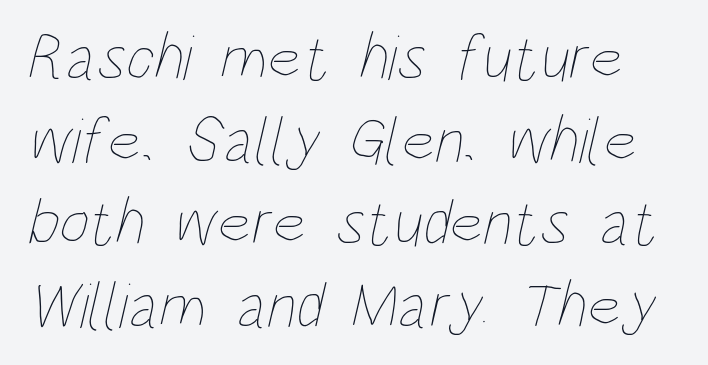
{"bold": "no", "weight": "thin", "width": "condensed", "stroke_contrast": "low", "x_height": "large", "monospaced": "no", "underline": "no", "line_spacing": "normal", "line_spacing_ratio": 1.27, "letter_spacing": "normal", "letter_spacing_em": 0.0, "glyph_px": 65}
